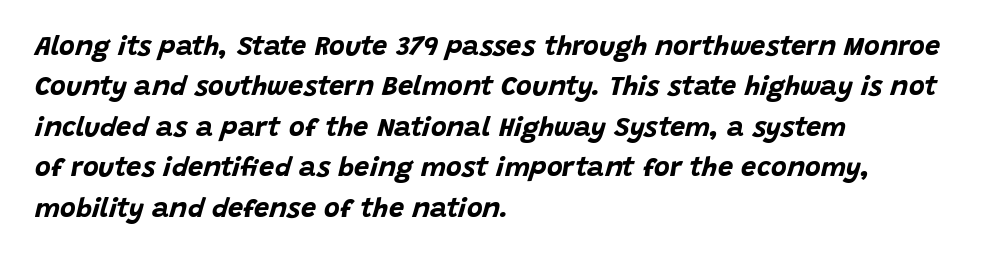
The image shows 27 px bold type, italic (leaning right); set left-aligned, normal line spacing (1.5x), normal letter spacing, not underlined.
